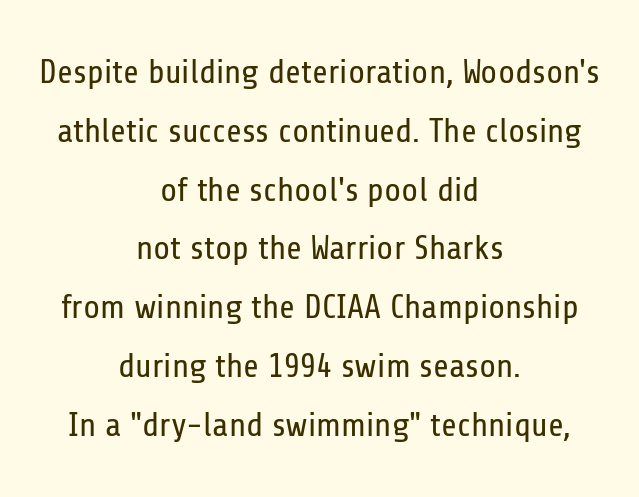
Q: Is the text bold? A: No.
Q: Is the text italic (slanted)? A: No, it is upright.
Q: Is the typeface a serif or a sans-serif typeface? A: Sans-serif.
Q: Is the text underlined? A: No.
Q: How is the paragraph aligned? A: Centered.
Q: Is the spacing between letters normal or unusually wide? A: Normal.
Q: Width (condensed, normal, or wide)? A: Condensed.
Q: Stroke contrast? A: Low.
Q: x-height? A: Medium.
Q: Monospaced? A: No.
